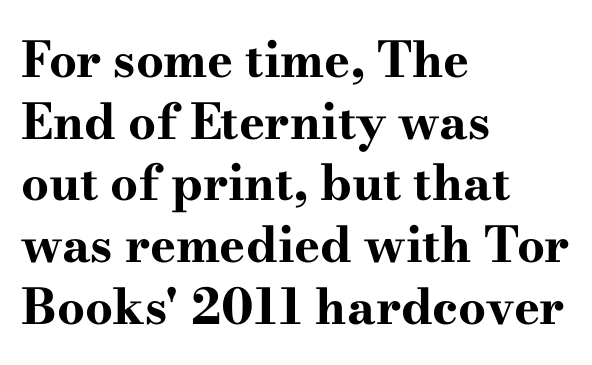
{"serif": "yes", "italic": "no", "bold": "yes", "weight": "bold", "width": "wide", "stroke_contrast": "high", "x_height": "small", "monospaced": "no", "underline": "no", "align": "left", "line_spacing": "normal", "line_spacing_ratio": 1.26, "letter_spacing": "normal", "letter_spacing_em": 0.0, "glyph_px": 49}
